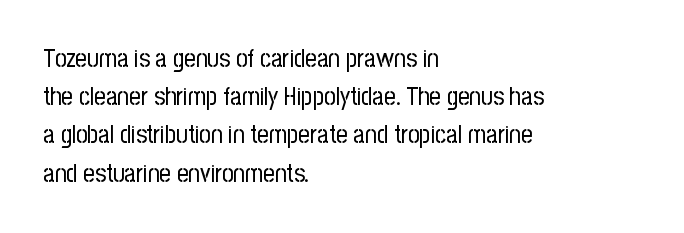
The image shows 25 px text type, upright; set left-aligned, normal line spacing (1.53x), normal letter spacing, not underlined.
